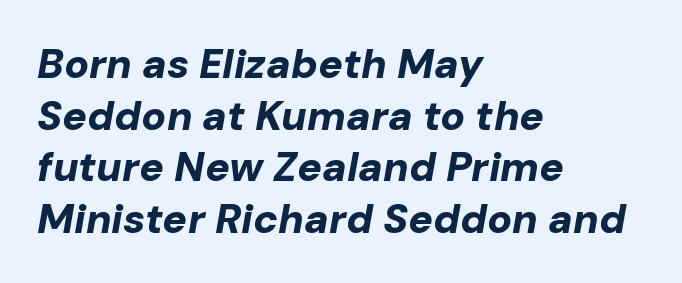
In terms of letterspacing, this is plain default setting. Descenders are the only things crossing below the line. These lines are rendered in a variable-pitch font. The text carries the slant typical of an italic or oblique font. Vertical spacing — default. Short and long lines alike share a common starting point at left.
